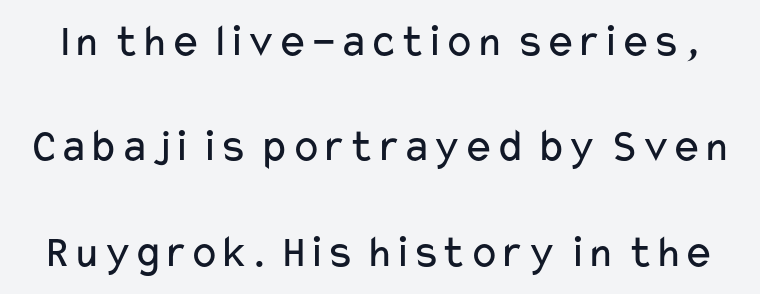
Tracking value appears to be zero — textbook default spacing. Upright lettering throughout. The block of text is sparse from top to bottom, with ample space between rows. The rendering uses natural spacing where letterforms have individual widths. Is this a sans? Yes — the strokes have no serifs.
